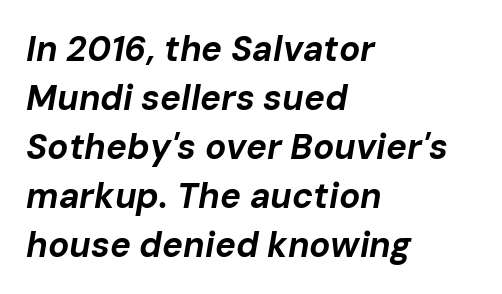
Rendered with sloped, italic letterforms. What stands out about the letter spacing? Nothing — it is the standard amount. This sample has the flowing, uneven cadence of proportional lettering. This block has exactly the height ordinary leading produces. The string is rendered with underlining switched off.
